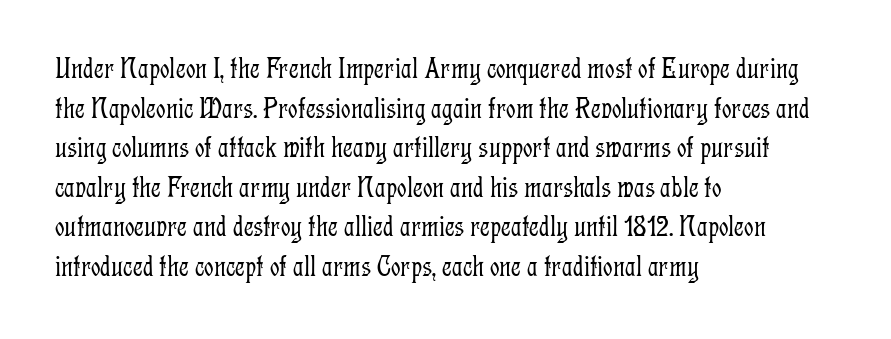
Q: Is the text bold? A: No.
Q: Is the text italic (slanted)? A: No, it is upright.
Q: Is the typeface a serif or a sans-serif typeface? A: Serif.
Q: Is the text underlined? A: No.
Q: How is the paragraph aligned? A: Left-aligned.
Q: Is the spacing between letters normal or unusually wide? A: Normal.
Q: Is the spacing between lines tight, normal or loose? A: Normal.
Q: Width (condensed, normal, or wide)? A: Condensed.
Q: Stroke contrast? A: Low.
Q: x-height? A: Medium.
Q: Monospaced? A: No.
